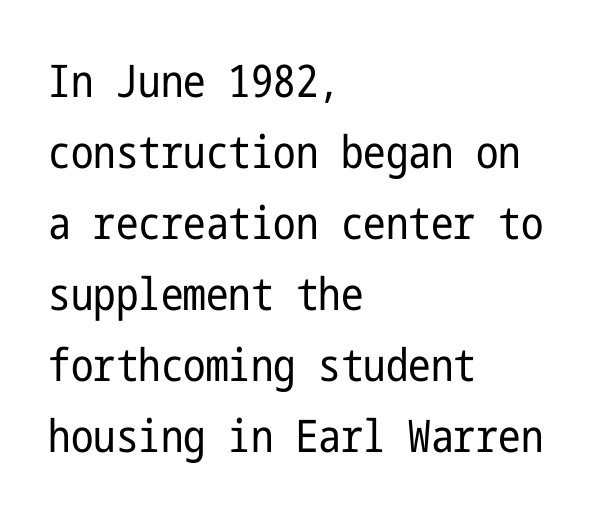
Q: Is the text bold? A: No.
Q: Is the text italic (slanted)? A: No, it is upright.
Q: Is the typeface a serif or a sans-serif typeface? A: Sans-serif.
Q: Is the text underlined? A: No.
Q: How is the paragraph aligned? A: Left-aligned.
Q: Is the spacing between letters normal or unusually wide? A: Normal.
Q: Is the spacing between lines tight, normal or loose? A: Normal.
Q: Width (condensed, normal, or wide)? A: Condensed.
Q: Stroke contrast? A: Low.
Q: x-height? A: Medium.
